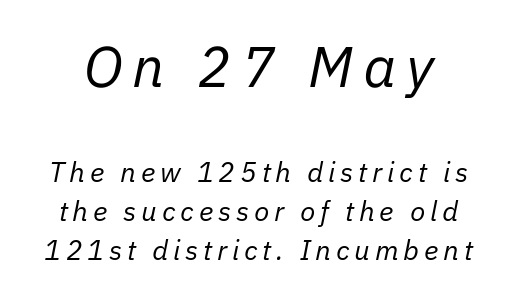
Q: Is the text bold? A: No.
Q: Is the text italic (slanted)? A: Yes, it leans right by about 11 degrees.
Q: Is the text underlined? A: No.
Q: Is the spacing between lines tight, normal or loose? A: Normal.
Q: Which block of text is set in a larger size, the first (top) or the second (bottom)? A: The first (top) one.
Q: Width (condensed, normal, or wide)? A: Normal.
Q: Stroke contrast? A: Low.
Q: x-height? A: Medium.
Q: Monospaced? A: No.
